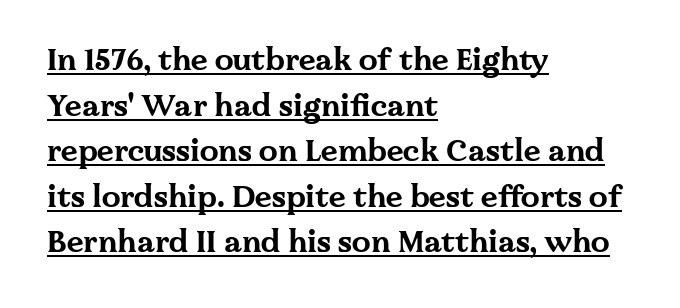
Q: Is the text bold? A: Yes.
Q: Is the text italic (slanted)? A: No, it is upright.
Q: Is the typeface a serif or a sans-serif typeface? A: Serif.
Q: Is the text underlined? A: Yes.
Q: How is the paragraph aligned? A: Left-aligned.
Q: Is the spacing between letters normal or unusually wide? A: Normal.
Q: Is the spacing between lines tight, normal or loose? A: Normal.
Q: Width (condensed, normal, or wide)? A: Wide.
Q: Stroke contrast? A: Medium.
Q: x-height? A: Medium.
Q: Monospaced? A: No.
